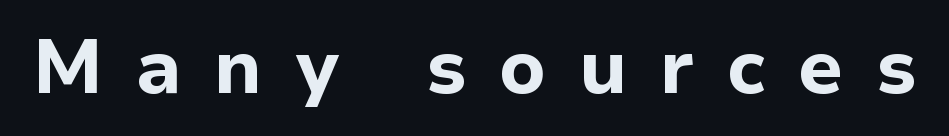
{"serif": "no", "italic": "no", "bold": "yes", "weight": "bold", "width": "normal", "stroke_contrast": "low", "x_height": "medium", "monospaced": "no", "underline": "no", "letter_spacing": "wide", "letter_spacing_em": 0.43, "glyph_px": 76}
